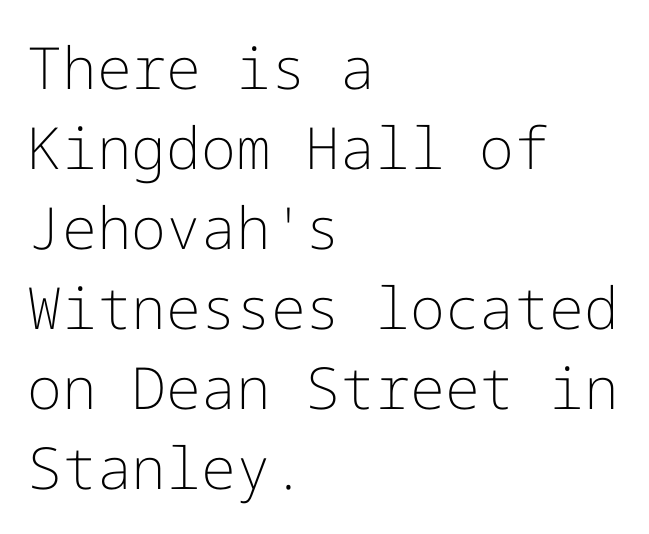
{"serif": "no", "italic": "no", "bold": "no", "weight": "light", "width": "normal", "stroke_contrast": "low", "x_height": "medium", "underline": "no", "align": "left", "line_spacing": "normal", "line_spacing_ratio": 1.38, "letter_spacing": "normal", "letter_spacing_em": 0.0, "glyph_px": 58}
